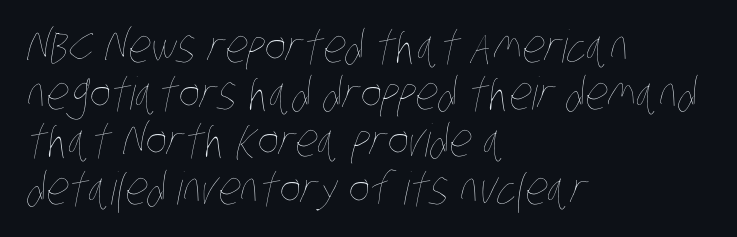
{"bold": "no", "weight": "thin", "width": "condensed", "stroke_contrast": "low", "x_height": "large", "monospaced": "no", "underline": "no", "align": "left", "line_spacing": "tight", "line_spacing_ratio": 1.05, "letter_spacing": "normal", "letter_spacing_em": 0.0, "glyph_px": 45}
